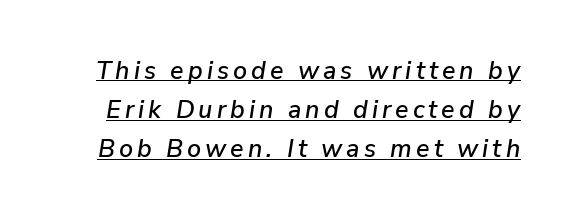
Evenly set lines give the paragraph a standard silhouette. A typesetter would mark this as italic. Like a heading marked for emphasis, these lines bear an underscore.
